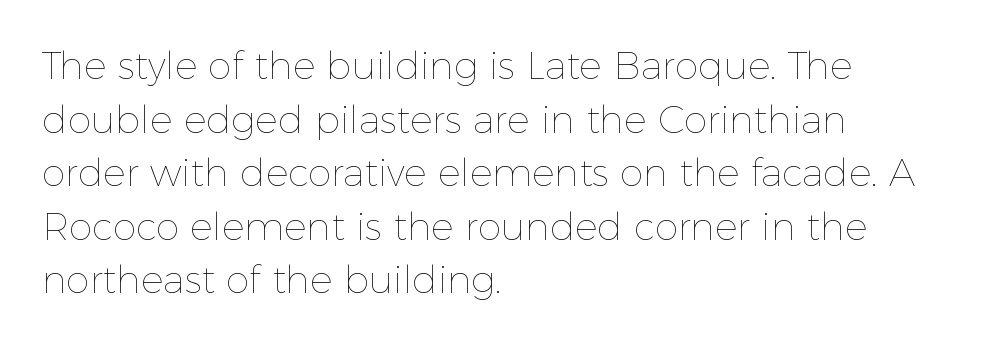
Q: Is the text bold? A: No.
Q: Is the text italic (slanted)? A: No, it is upright.
Q: Is the text underlined? A: No.
Q: How is the paragraph aligned? A: Left-aligned.
Q: Is the spacing between letters normal or unusually wide? A: Normal.
Q: Is the spacing between lines tight, normal or loose? A: Normal.
Q: Width (condensed, normal, or wide)? A: Normal.
Q: x-height? A: Medium.
Q: Monospaced? A: No.
